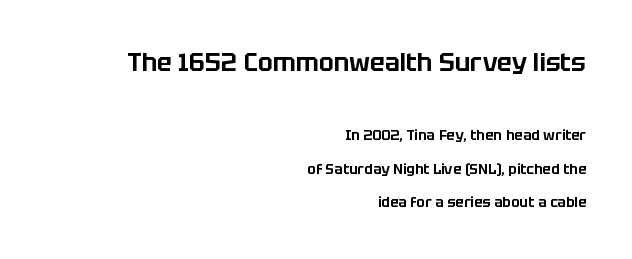
Q: Is the text italic (slanted)? A: No, it is upright.
Q: Is the text underlined? A: No.
Q: How is the paragraph aligned? A: Right-aligned.
Q: Is the spacing between letters normal or unusually wide? A: Normal.
Q: Is the spacing between lines tight, normal or loose? A: Loose.
Q: Which block of text is set in a larger size, the first (top) or the second (bottom)? A: The first (top) one.
